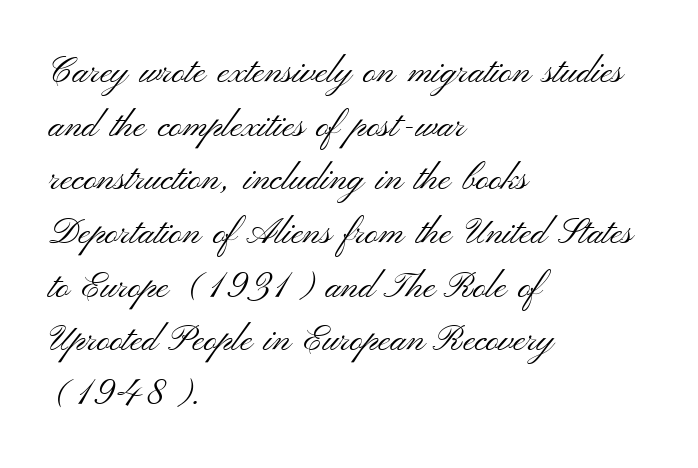
The image shows 36 px light, wide sans-serif type; set left-aligned, normal line spacing (1.49x), normal letter spacing, not underlined; medium stroke contrast and a small x-height.
